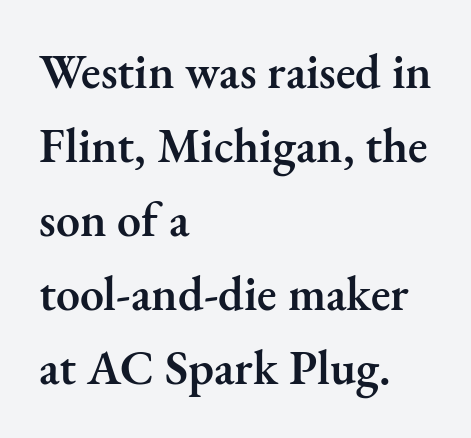
The image shows 48 px semibold serif type, upright; set left-aligned, normal line spacing (1.54x), normal letter spacing, not underlined; medium stroke contrast and a small x-height.
